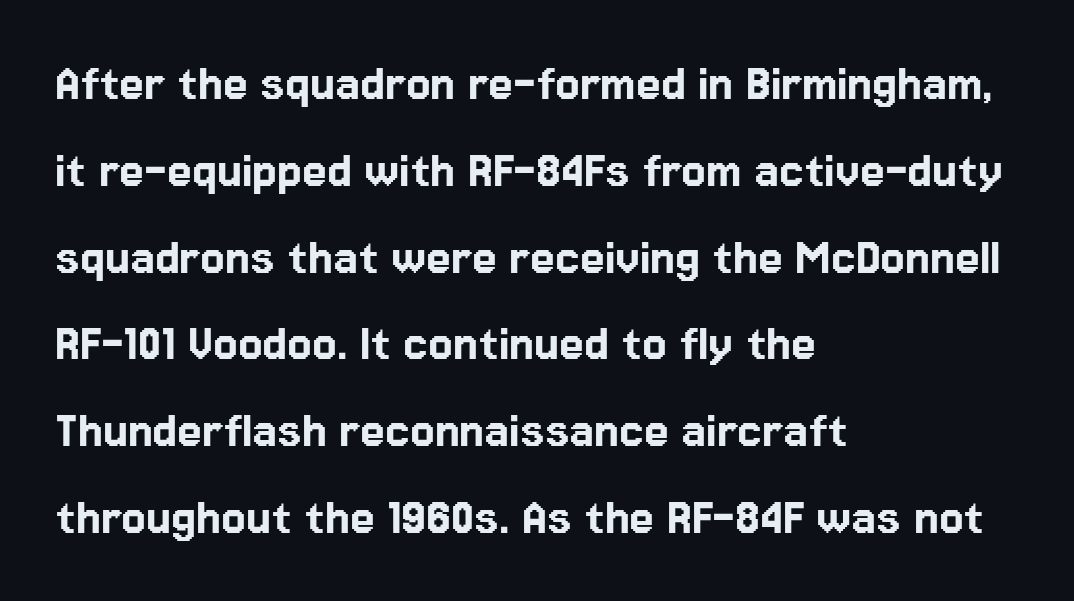
{"serif": "no", "italic": "no", "width": "normal", "stroke_contrast": "low", "x_height": "medium", "monospaced": "no", "underline": "no", "align": "left", "line_spacing": "normal", "line_spacing_ratio": 1.55, "letter_spacing": "normal", "letter_spacing_em": 0.0, "glyph_px": 56}
